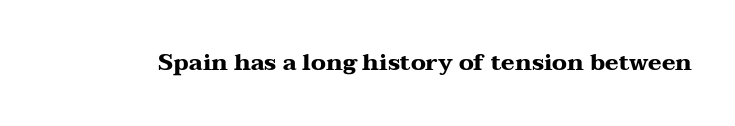
The image shows 23 px bold type, upright; set normal letter spacing, not underlined.
